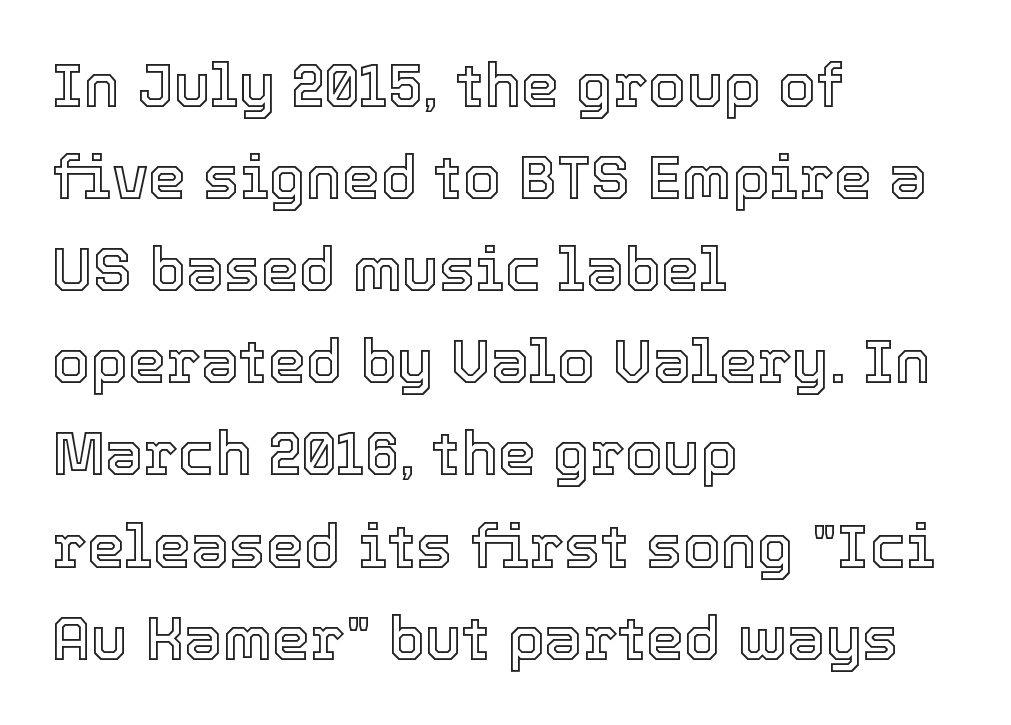
Q: Is the text italic (slanted)? A: No, it is upright.
Q: Is the text underlined? A: No.
Q: How is the paragraph aligned? A: Left-aligned.
Q: Is the spacing between letters normal or unusually wide? A: Normal.
Q: Is the spacing between lines tight, normal or loose? A: Normal.
Q: Width (condensed, normal, or wide)? A: Normal.
Q: x-height? A: Medium.
Q: Monospaced? A: No.
